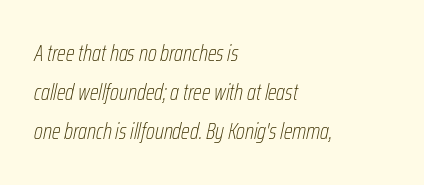
Q: Is the text bold? A: No.
Q: Is the text italic (slanted)? A: Yes, it leans right by about 12 degrees.
Q: Is the text underlined? A: No.
Q: How is the paragraph aligned? A: Left-aligned.
Q: Is the spacing between letters normal or unusually wide? A: Normal.
Q: Is the spacing between lines tight, normal or loose? A: Normal.
